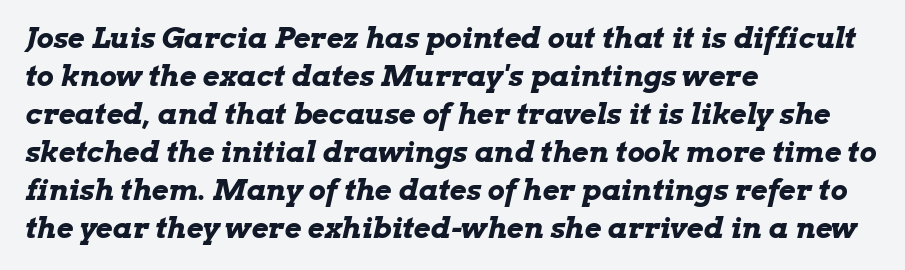
Q: Is the text bold? A: Yes.
Q: Is the text italic (slanted)? A: Yes, it leans right by about 13 degrees.
Q: Is the text underlined? A: No.
Q: How is the paragraph aligned? A: Left-aligned.
Q: Is the spacing between letters normal or unusually wide? A: Normal.
Q: Is the spacing between lines tight, normal or loose? A: Normal.
Q: Width (condensed, normal, or wide)? A: Wide.
Q: Stroke contrast? A: Low.
Q: x-height? A: Medium.
Q: Monospaced? A: No.
